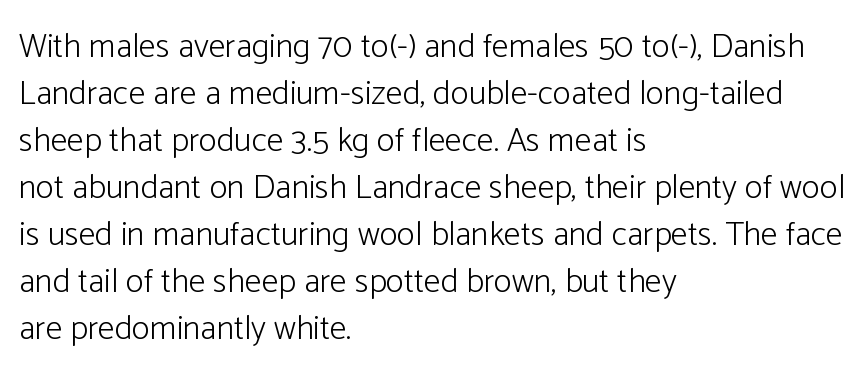
These lines are rendered in a variable-pitch font. This sample keeps an unexceptional amount of space between lines. Lines of text with bare space underneath. Serif or sans? Sans — the stroke terminals are bare.
